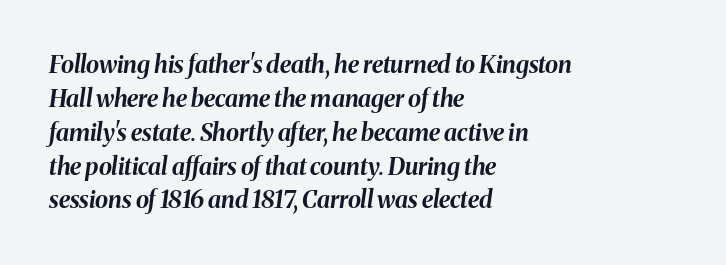
{"italic": "yes", "lean": "right", "slant_degrees": 8, "bold": "yes", "underline": "no", "align": "left", "line_spacing": "normal", "line_spacing_ratio": 1.41, "letter_spacing": "normal", "letter_spacing_em": 0.0, "glyph_px": 24}
